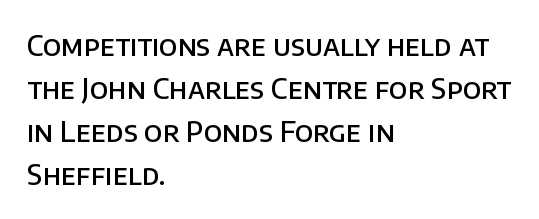
Q: Is the text bold? A: Semi-bold.
Q: Is the text italic (slanted)? A: No, it is upright.
Q: Is the typeface a serif or a sans-serif typeface? A: Sans-serif.
Q: Is the text underlined? A: No.
Q: How is the paragraph aligned? A: Left-aligned.
Q: Is the spacing between letters normal or unusually wide? A: Normal.
Q: Is the spacing between lines tight, normal or loose? A: Normal.
Q: Width (condensed, normal, or wide)? A: Normal.
Q: Stroke contrast? A: Low.
Q: x-height? A: Large.
Q: Monospaced? A: No.
